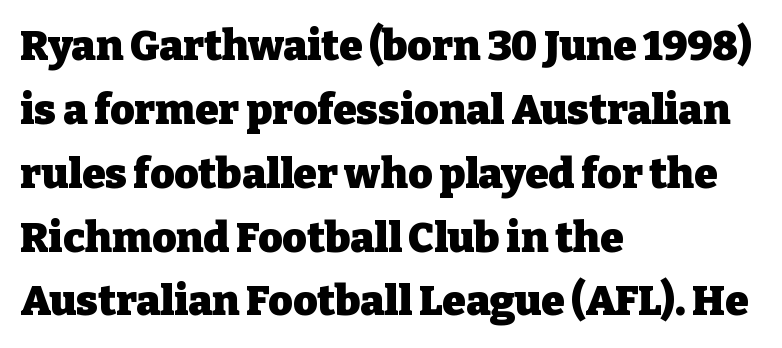
The image shows 42 px heavy serif type, upright; set left-aligned, normal line spacing (1.52x), normal letter spacing, not underlined; low stroke contrast and a medium x-height.
